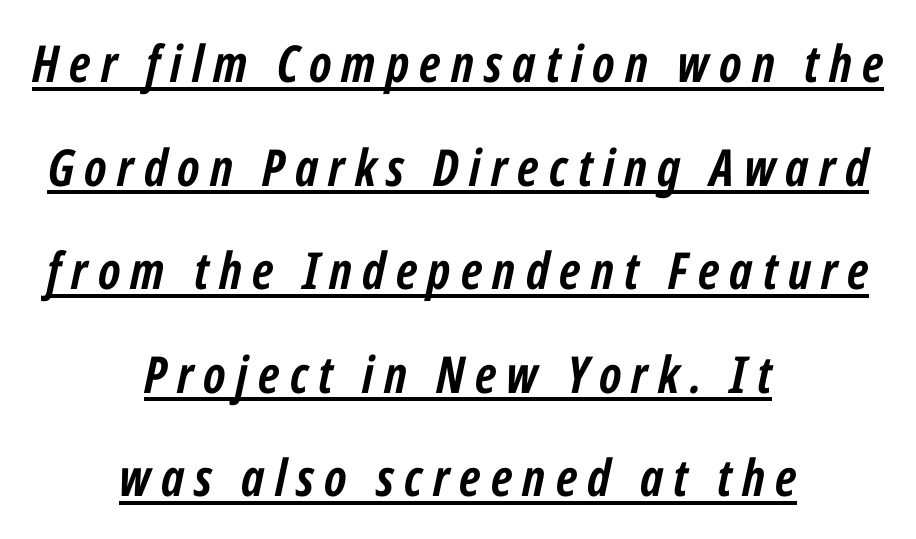
The image shows 51 px semibold, condensed type, italic (leaning right); set centered, loose line spacing (2.03x), unusually wide letter spacing (+0.2 em), underlined; low stroke contrast and a medium x-height.
